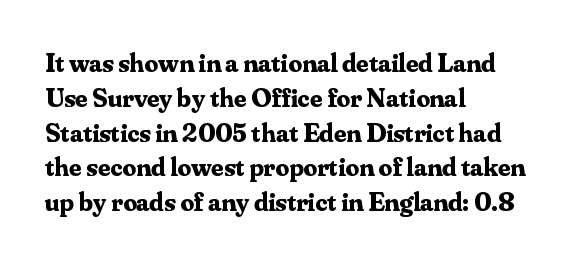
Q: Is the text bold? A: Yes.
Q: Is the text italic (slanted)? A: No, it is upright.
Q: Is the text underlined? A: No.
Q: How is the paragraph aligned? A: Left-aligned.
Q: Is the spacing between letters normal or unusually wide? A: Normal.
Q: Is the spacing between lines tight, normal or loose? A: Normal.
